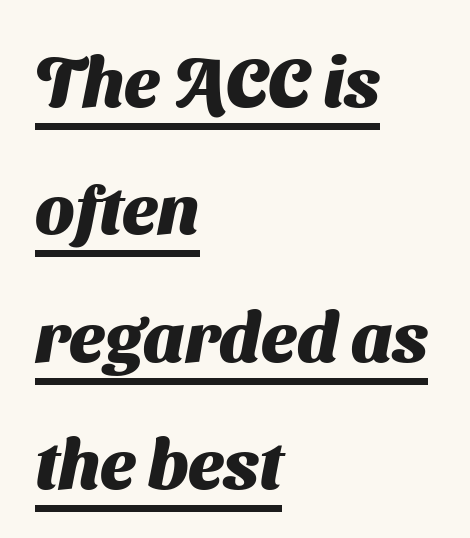
The image shows 70 px heavy sans-serif type; set left-aligned, line spacing 1.82x, normal letter spacing, underlined; medium stroke contrast and a medium x-height.
